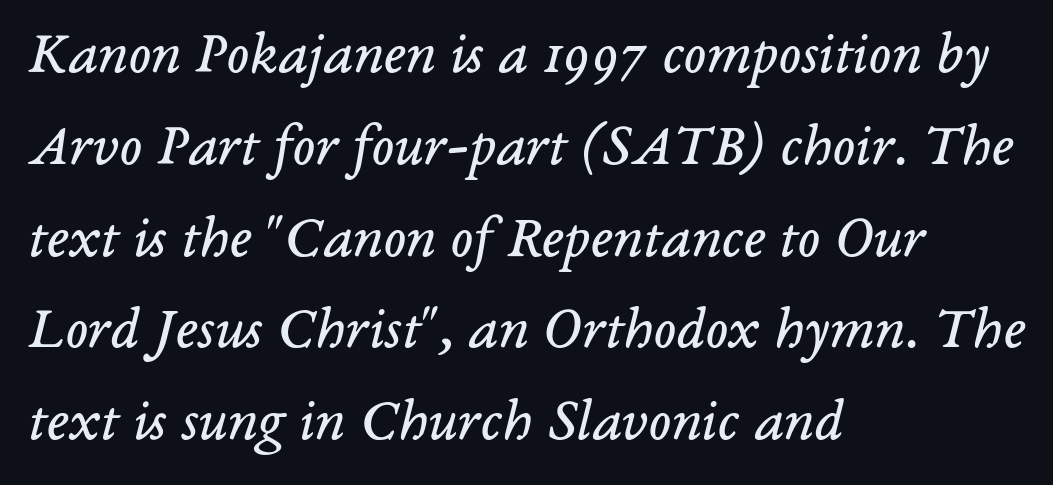
Q: Is the text bold? A: No.
Q: Is the text italic (slanted)? A: Yes, it leans right by about 14 degrees.
Q: Is the typeface a serif or a sans-serif typeface? A: Serif.
Q: Is the text underlined? A: No.
Q: How is the paragraph aligned? A: Left-aligned.
Q: Is the spacing between letters normal or unusually wide? A: Normal.
Q: Is the spacing between lines tight, normal or loose? A: Normal.
Q: Width (condensed, normal, or wide)? A: Normal.
Q: Stroke contrast? A: Low.
Q: x-height? A: Medium.
Q: Monospaced? A: No.
